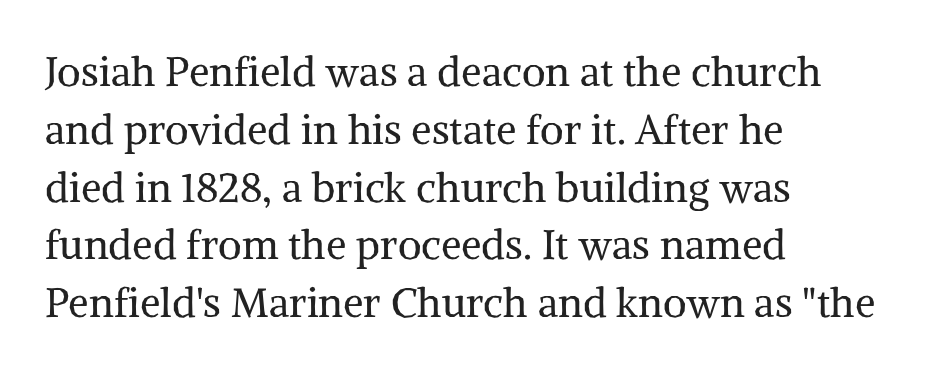
The image shows 41 px regular-weight serif type, upright; set left-aligned, normal line spacing (1.41x), normal letter spacing, not underlined; medium stroke contrast and a medium x-height.
